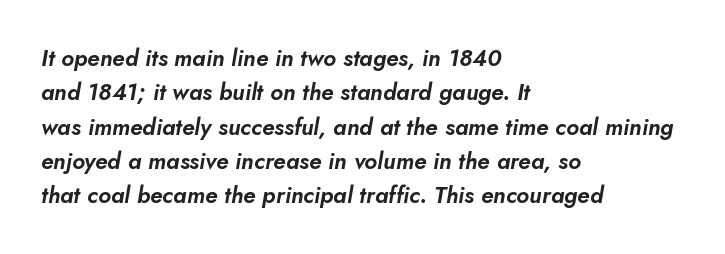
Notice how the stems are inclined rather than vertical — that's the hallmark of italics. Honestly, the letter spacing is just normal — you wouldn't notice it. The rendering anchors every line to the left-hand side. The passage shown is not underscored anywhere. The leading is moderate, giving the passage an even texture.
